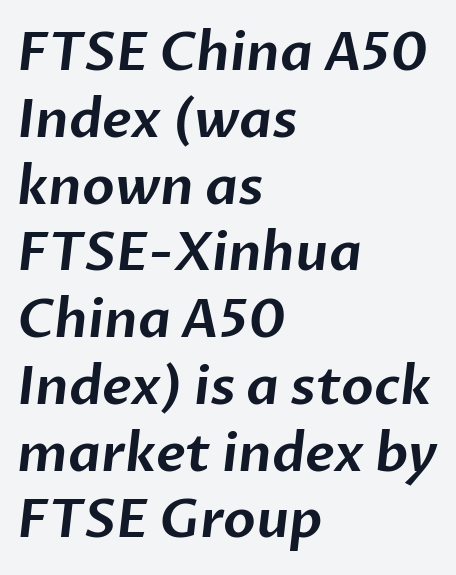
The image shows 53 px sans-serif type; set left-aligned, normal line spacing (1.26x), normal letter spacing, not underlined; low stroke contrast and a medium x-height.
